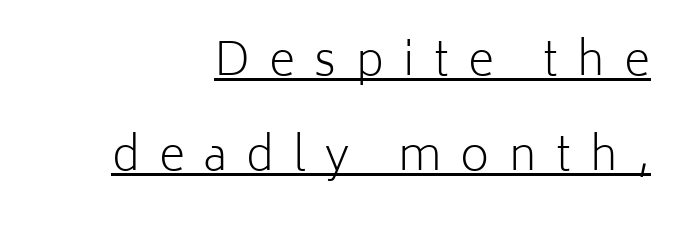
Every word sits above its own underline. A typesetter would mark this as roman, not italic. Each line ends at the same right margin while the left side varies. Stroke terminals: plain, sans-serif. Does extra space separate the letters? Yes, quite a lot of it.
